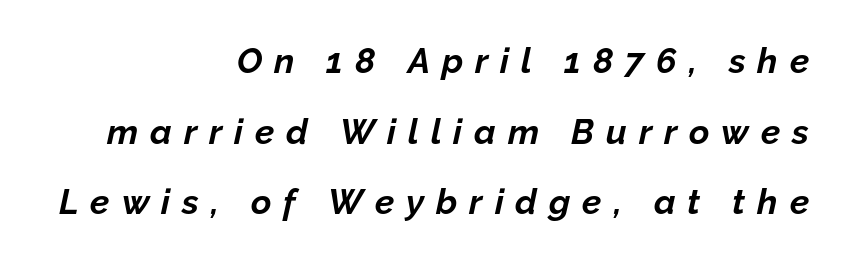
The image shows 35 px bold type, italic (leaning right); set right-aligned, loose line spacing (2.02x), unusually wide letter spacing (+0.34 em), not underlined; low stroke contrast and a medium x-height.
